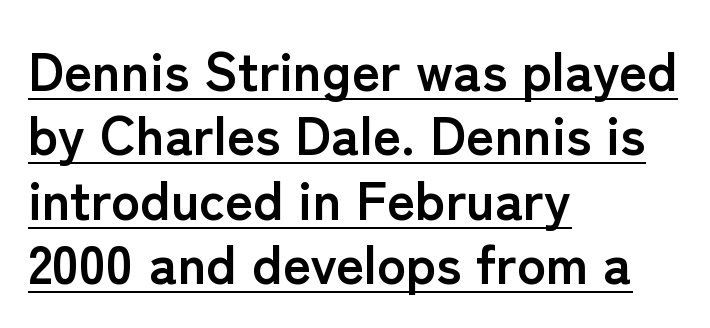
You could call the tracking neutral — neither tight nor loose. Vertical strokes here are truly vertical. Do the characters align in a grid? No, the font is proportional. Layout note: lines flush left. Examine the stroke ends and you'll find no serifs.
